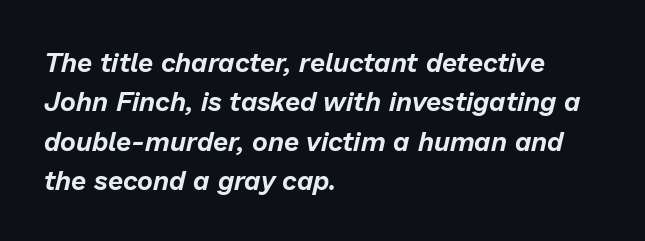
{"italic": "yes", "lean": "right", "slant_degrees": 13, "underline": "no", "align": "left", "line_spacing": "normal", "line_spacing_ratio": 1.46, "letter_spacing": "normal", "letter_spacing_em": 0.0, "glyph_px": 27}
